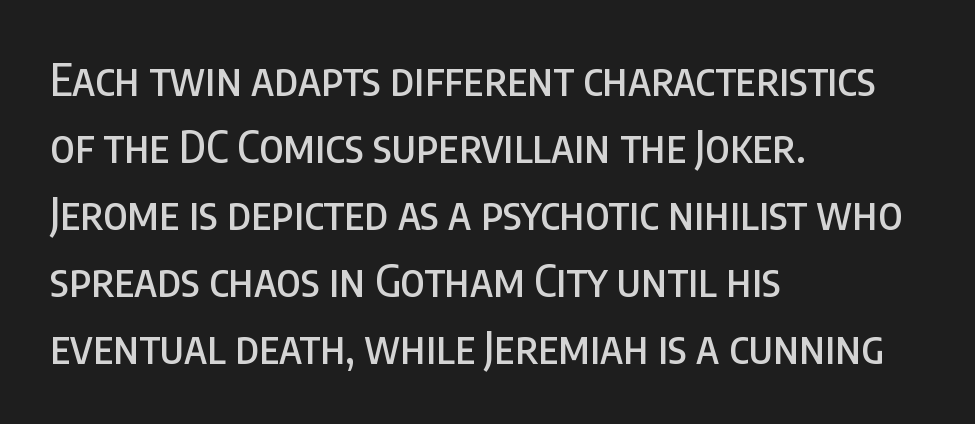
Rule under the text: the space is simply empty. Serifs: no, the terminals of the letterforms are clean. These lines sit exactly where default settings would place them. Does the copy run flush right? No — it runs flush left.
